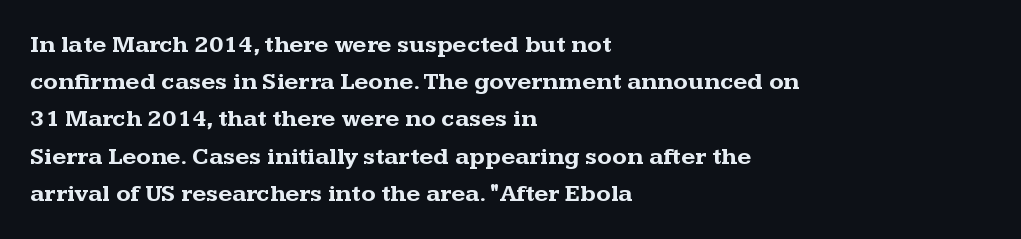
The image shows 24 px bold type, upright; set left-aligned, normal line spacing (1.55x), normal letter spacing, not underlined.
